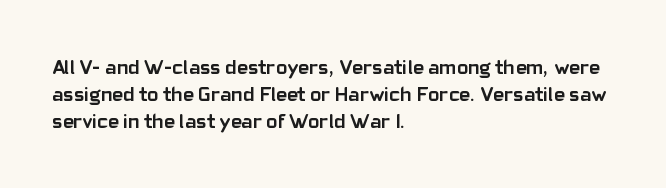
The image shows 21 px bold type, upright; set left-aligned, normal line spacing (1.28x), normal letter spacing, not underlined.
